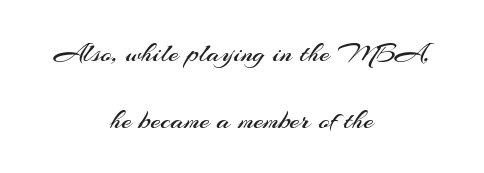
Q: Is the text bold? A: No.
Q: Is the text italic (slanted)? A: Yes.
Q: Is the typeface a serif or a sans-serif typeface? A: Sans-serif.
Q: Is the text underlined? A: No.
Q: How is the paragraph aligned? A: Centered.
Q: Is the spacing between letters normal or unusually wide? A: Normal.
Q: Is the spacing between lines tight, normal or loose? A: Loose.
Q: Width (condensed, normal, or wide)? A: Normal.
Q: Stroke contrast? A: Medium.
Q: x-height? A: Small.
Q: Monospaced? A: No.
